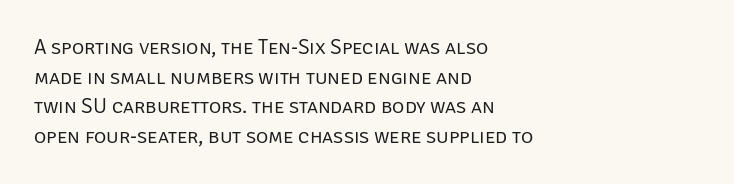
{"italic": "no", "bold": "no", "underline": "no", "align": "left", "line_spacing": "normal", "line_spacing_ratio": 1.41, "letter_spacing": "normal", "letter_spacing_em": 0.0, "glyph_px": 21}
